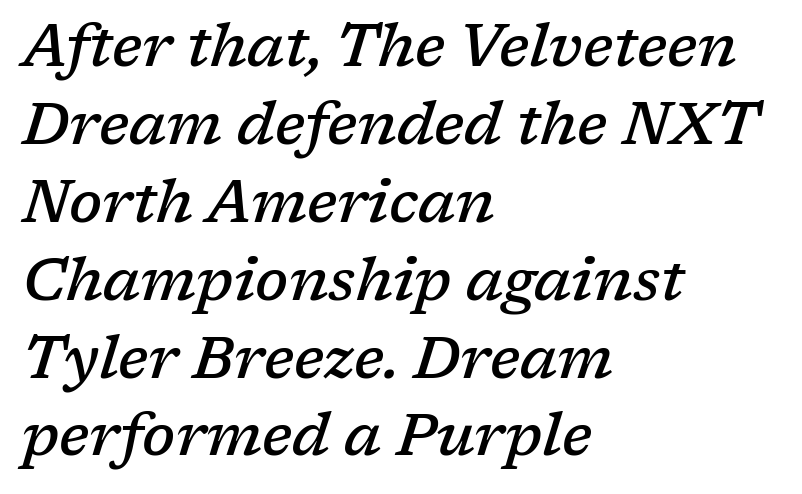
The image shows 59 px semibold serif type, italic (leaning right); set left-aligned, normal line spacing (1.32x), normal letter spacing, not underlined; low stroke contrast and a medium x-height.
